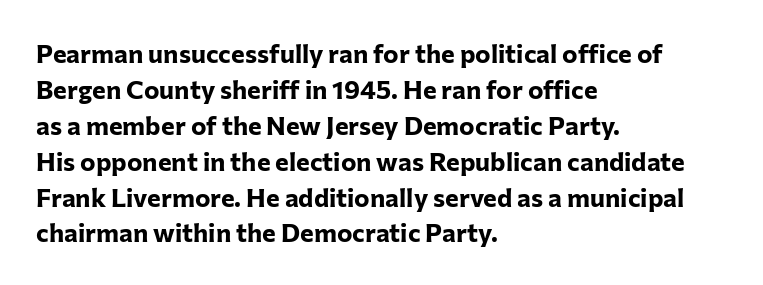
{"italic": "no", "bold": "yes", "underline": "no", "align": "left", "line_spacing": "normal", "line_spacing_ratio": 1.38, "letter_spacing": "normal", "letter_spacing_em": 0.0, "glyph_px": 26}
